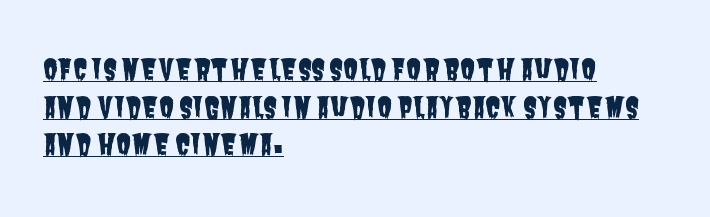
Q: Is the typeface a serif or a sans-serif typeface? A: Sans-serif.
Q: Is the text underlined? A: Yes.
Q: How is the paragraph aligned? A: Left-aligned.
Q: Is the spacing between letters normal or unusually wide? A: Normal.
Q: Is the spacing between lines tight, normal or loose? A: Normal.
Q: Width (condensed, normal, or wide)? A: Condensed.
Q: Stroke contrast? A: Low.
Q: x-height? A: Large.
Q: Monospaced? A: No.
